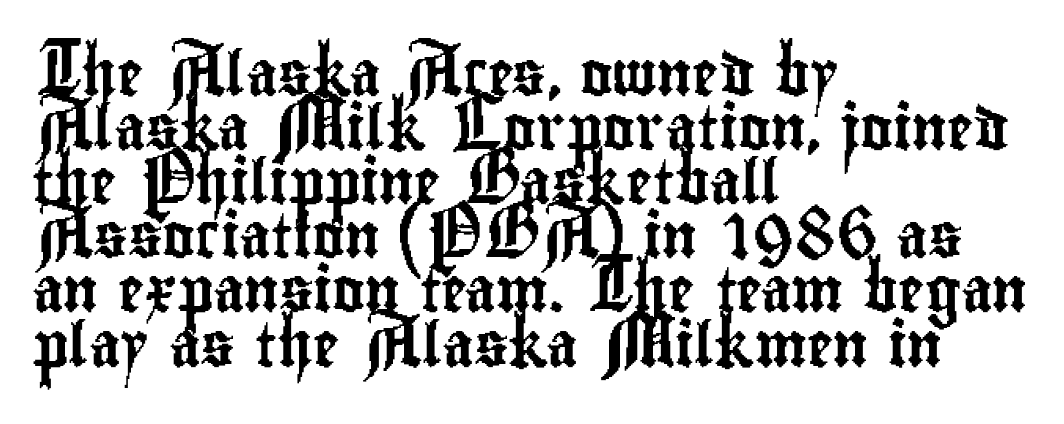
{"serif": "no", "italic": "no", "width": "condensed", "stroke_contrast": "low", "x_height": "small", "monospaced": "no", "underline": "no", "align": "left", "line_spacing_ratio": 1.23, "letter_spacing": "normal", "letter_spacing_em": 0.0, "glyph_px": 44}
